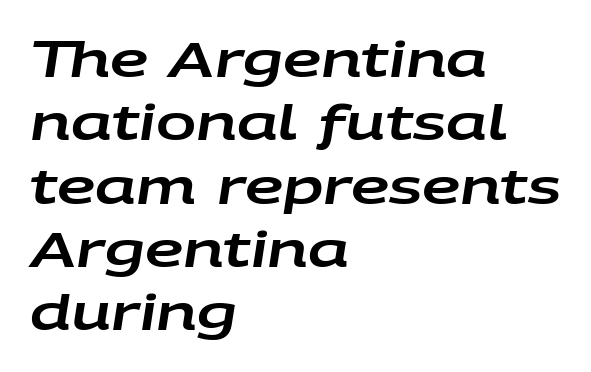
Q: Is the text italic (slanted)? A: Yes, it leans right by about 9 degrees.
Q: Is the text underlined? A: No.
Q: How is the paragraph aligned? A: Left-aligned.
Q: Is the spacing between letters normal or unusually wide? A: Normal.
Q: Is the spacing between lines tight, normal or loose? A: Normal.
Q: Width (condensed, normal, or wide)? A: Wide.
Q: Stroke contrast? A: Low.
Q: x-height? A: Large.
Q: Monospaced? A: No.
